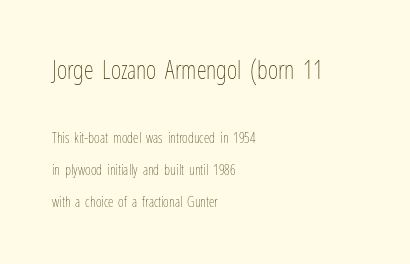
The image shows 25 px text type, upright; set left-aligned, loose line spacing (2.26x), normal letter spacing, not underlined; the first (top) block is 1.79x larger.
